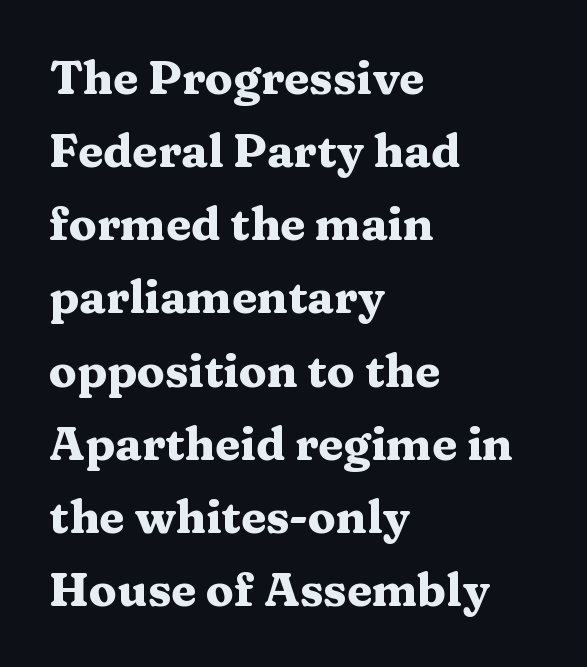
Is there any slant? The stems are plumb. Does the type have serifs? Yes, each stem ends in a small foot. Caption: bold face, heavy strokes. How would I describe the line gaps? Plain and ordinary. Look at the tracking — it's just the regular setting, nothing added.
